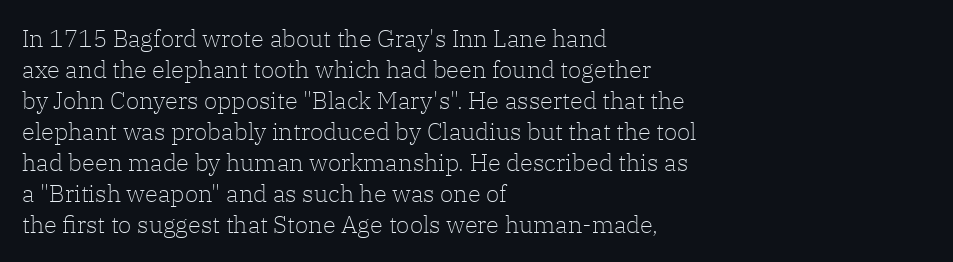
These lines keep a tight, regular rhythm from letter to letter. Notice how descenders clear the ascenders below comfortably — that's standard leading. These lines were composed using upright roman letters. One-word summary of the alignment: left. Nobody drew a line under any word here. The typesetting does not lean heavy: it is not bold.
